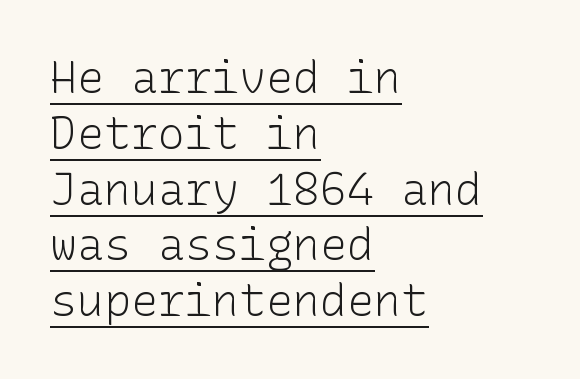
The image shows 45 px light sans-serif type, upright; set left-aligned, line spacing 1.24x, normal letter spacing, underlined; low stroke contrast and a medium x-height.
